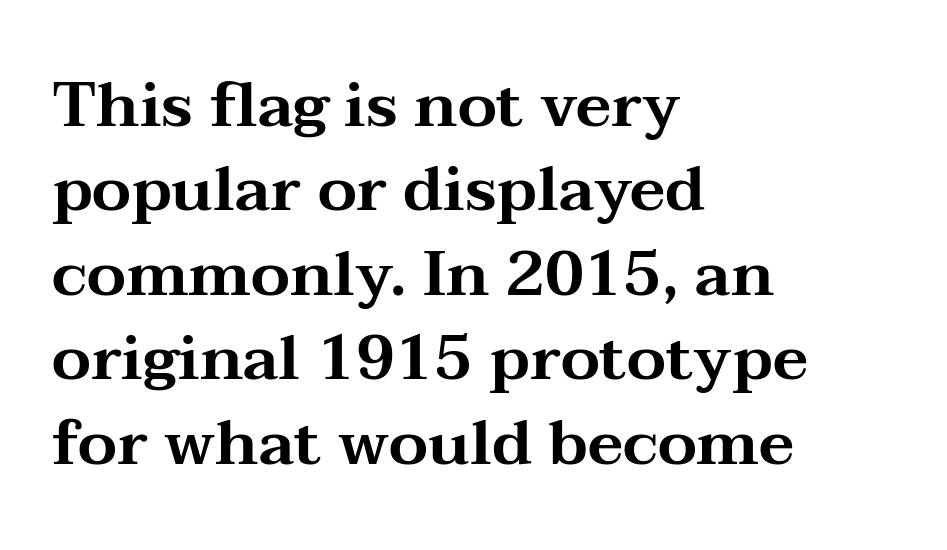
Vertically, the passage feels balanced, rows spaced as you'd expect. Note the varied advance widths — an 'i' is clearly narrower than an 'm'. Unlike a clean sans, this face finishes its strokes with serifs. Is there any slant? The stems are plumb. The zone under the glyphs is completely vacant. Alignment: flush left.
